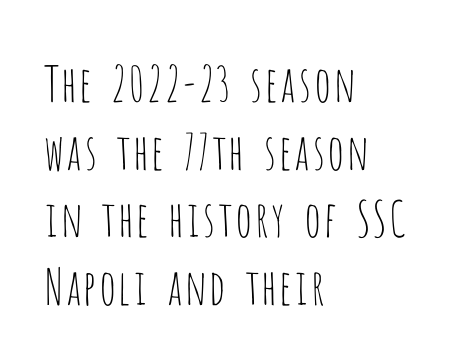
Q: Is the text bold? A: No.
Q: Is the text italic (slanted)? A: No, it is upright.
Q: Is the typeface a serif or a sans-serif typeface? A: Sans-serif.
Q: Is the text underlined? A: No.
Q: How is the paragraph aligned? A: Left-aligned.
Q: Is the spacing between letters normal or unusually wide? A: Normal.
Q: Is the spacing between lines tight, normal or loose? A: Normal.
Q: Width (condensed, normal, or wide)? A: Condensed.
Q: Stroke contrast? A: Low.
Q: x-height? A: Large.
Q: Monospaced? A: No.
